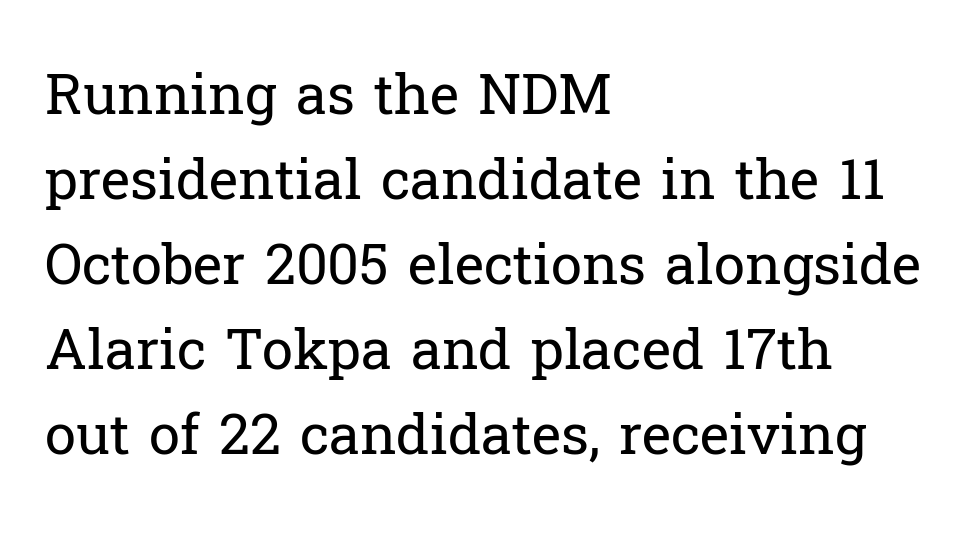
{"serif": "yes", "italic": "no", "bold": "no", "weight": "regular", "width": "normal", "stroke_contrast": "low", "x_height": "medium", "monospaced": "no", "underline": "no", "align": "left", "line_spacing": "normal", "line_spacing_ratio": 1.52, "letter_spacing": "normal", "letter_spacing_em": 0.0, "glyph_px": 56}
